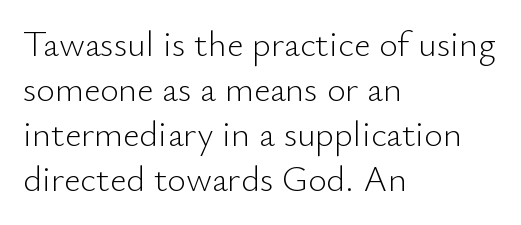
A sans-serif font was chosen for this passage. Leading matches the norm, producing a regular column. Default kerning and tracking; the words read as compact shapes. Words float on clear page, feet unadorned. Looks like regular typesetting: each glyph gets only the width it needs. Stroke thickness stays within the range of a standard reading face or lighter.
